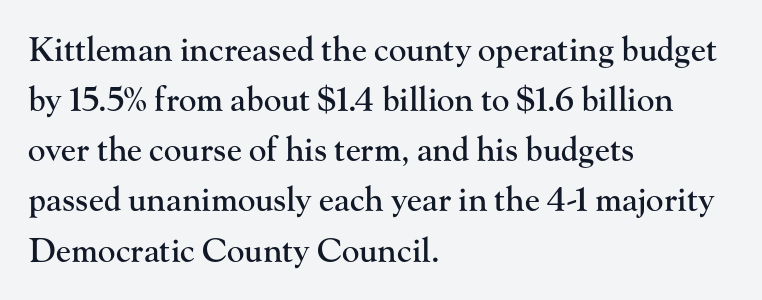
The image shows 33 px serif type, upright; set left-aligned, normal line spacing (1.52x), normal letter spacing, not underlined; high stroke contrast and a small x-height.
